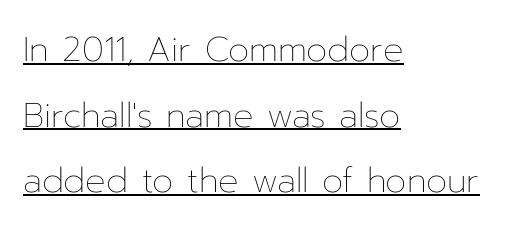
{"italic": "no", "bold": "no", "weight": "thin", "width": "normal", "stroke_contrast": "low", "x_height": "medium", "monospaced": "no", "underline": "yes", "align": "left", "line_spacing": "loose", "line_spacing_ratio": 1.93, "letter_spacing": "normal", "letter_spacing_em": 0.0, "glyph_px": 34}
